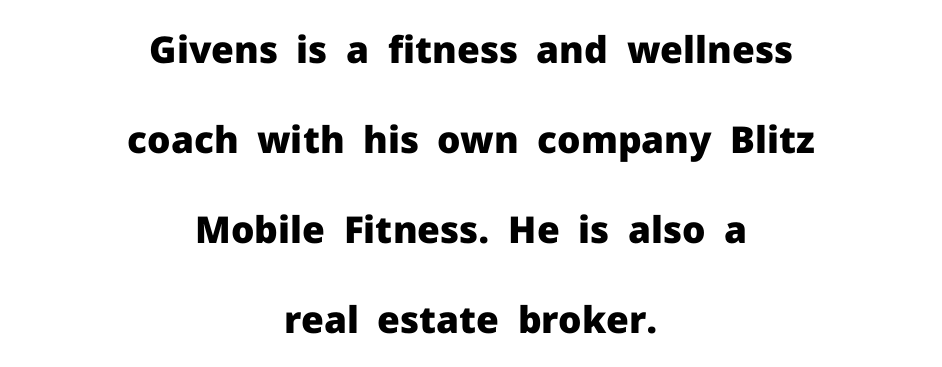
A bare baseline throughout the passage. Vertically, the passage feels expansive, rows floating well apart. Every stem runs plumb, perpendicular to the baseline. Short and long lines alike share a common midpoint.
